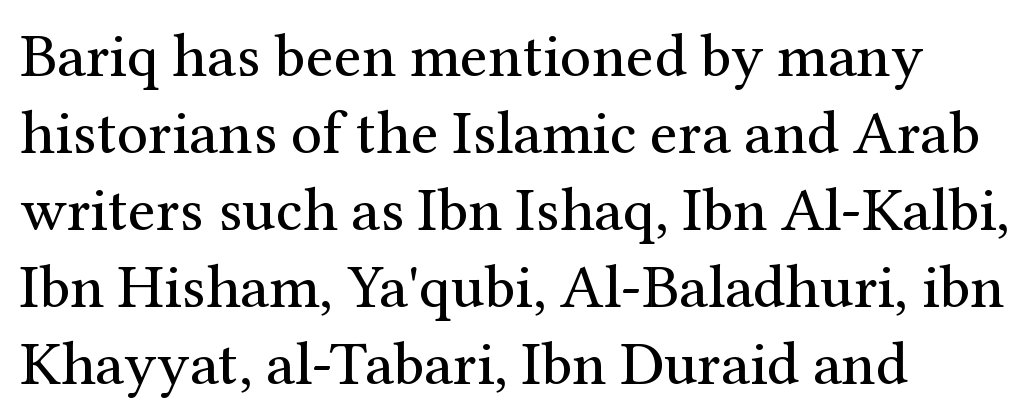
{"serif": "yes", "italic": "no", "bold": "no", "weight": "regular", "width": "normal", "stroke_contrast": "medium", "x_height": "medium", "monospaced": "no", "underline": "no", "align": "left", "line_spacing_ratio": 1.24, "letter_spacing": "normal", "letter_spacing_em": 0.0, "glyph_px": 62}
